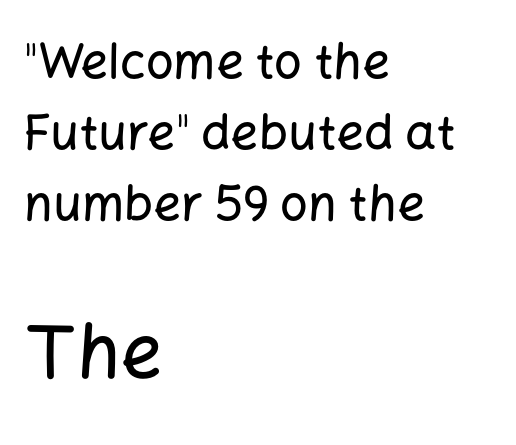
{"serif": "no", "italic": "no", "width": "normal", "stroke_contrast": "low", "x_height": "medium", "monospaced": "no", "underline": "no", "align": "left", "line_spacing": "normal", "line_spacing_ratio": 1.45, "letter_spacing": "normal", "letter_spacing_em": 0.0, "larger_block": "second", "size_ratio": 1.51, "glyph_px": 74}
